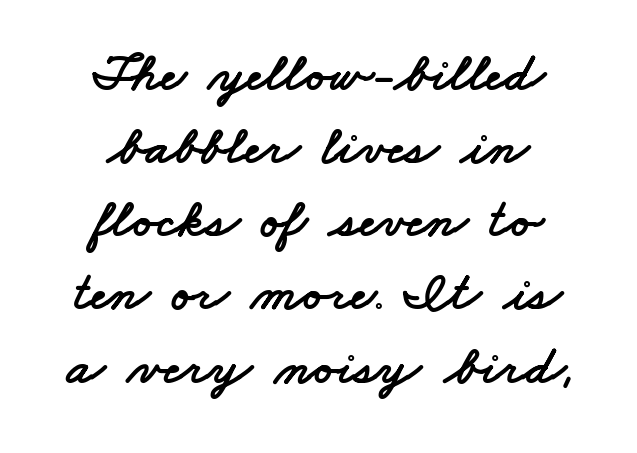
Q: Is the typeface a serif or a sans-serif typeface? A: Sans-serif.
Q: Is the text underlined? A: No.
Q: How is the paragraph aligned? A: Centered.
Q: Is the spacing between letters normal or unusually wide? A: Normal.
Q: Is the spacing between lines tight, normal or loose? A: Normal.
Q: Width (condensed, normal, or wide)? A: Wide.
Q: Stroke contrast? A: Low.
Q: x-height? A: Small.
Q: Monospaced? A: No.
